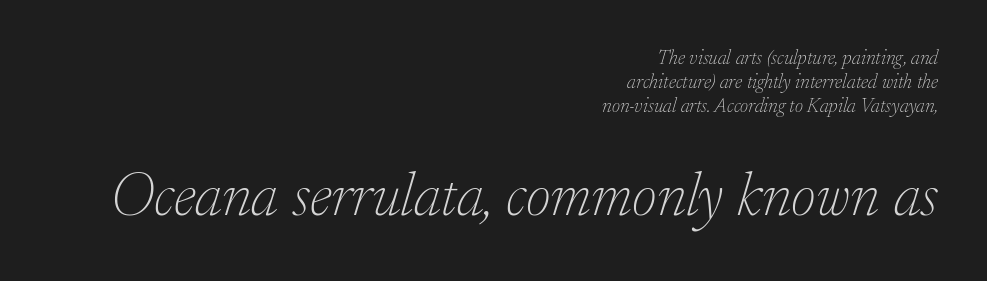
Words appear dense and cohesive because spacing is normal. Is the lower block the larger one? Yes — the lower block carries the bigger type. Regarding serifs, this sample has them. Check under the words: just untouched page. The letters advance in unequal steps, a hallmark of proportional type.
